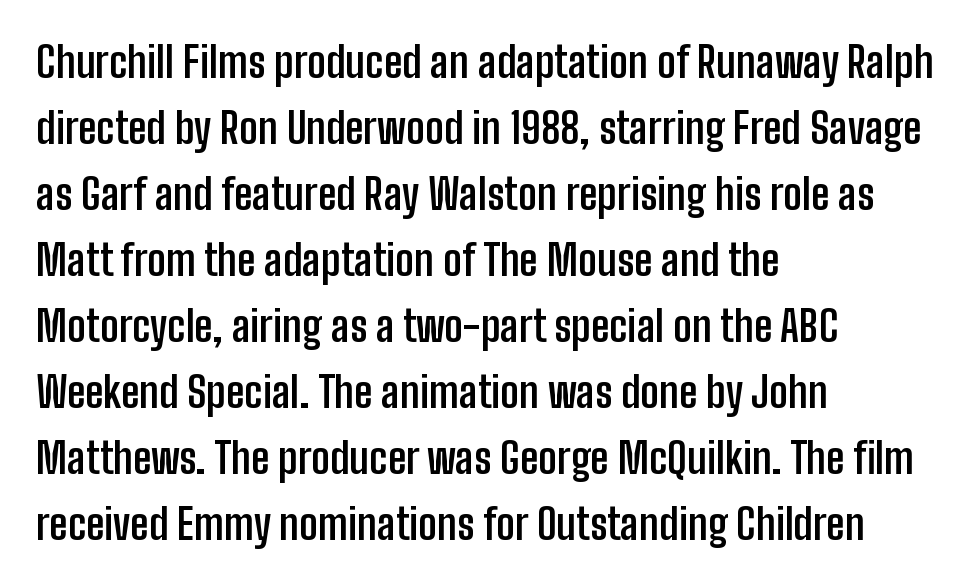
The lines in this sample share a left origin and differ only in where they stop. The passage shown is typed in a proportional face where columns would drift. The passage shown is emphatically bold. Does the lettering tilt? It doesn't — this is upright. Check the space under the baseline: it is left empty. Look at the tracking — it's just the regular setting, nothing added.
